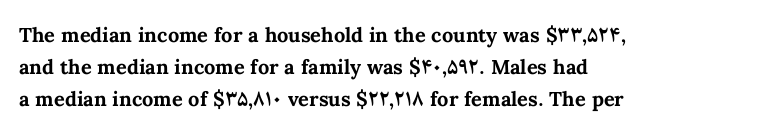
Q: Is the text bold? A: Yes.
Q: Is the text italic (slanted)? A: No, it is upright.
Q: Is the text underlined? A: No.
Q: How is the paragraph aligned? A: Left-aligned.
Q: Is the spacing between letters normal or unusually wide? A: Normal.
Q: Is the spacing between lines tight, normal or loose? A: Normal.
